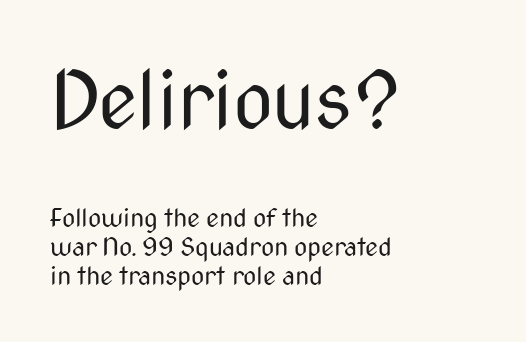
How would I describe the line gaps? Narrow and economical. No italicization has been applied; the sample stays upright. Do the characters align in a grid? No, the font is proportional. Nobody drew a line under any word here. The face used here is a sans, in the tradition of grotesques and geometrics. Is the stroke heavy? The answer is a plain regular-or-lighter.
